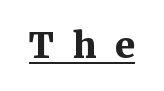
{"serif": "yes", "italic": "no", "bold": "yes", "weight": "semibold", "width": "normal", "stroke_contrast": "medium", "x_height": "medium", "monospaced": "no", "underline": "yes", "letter_spacing": "wide", "letter_spacing_em": 0.38, "glyph_px": 48}
